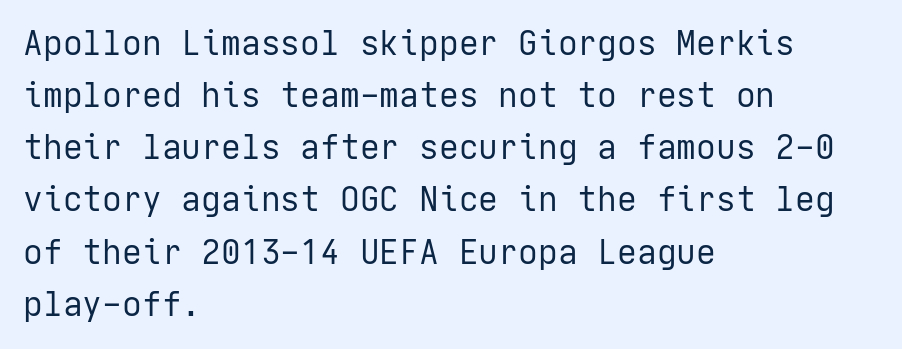
The font family rendered here belongs to the sans-serif group. Line spacing here is normal. Designer's note — italics off, roman on. Anything drawn beneath the words? Only blank space.
